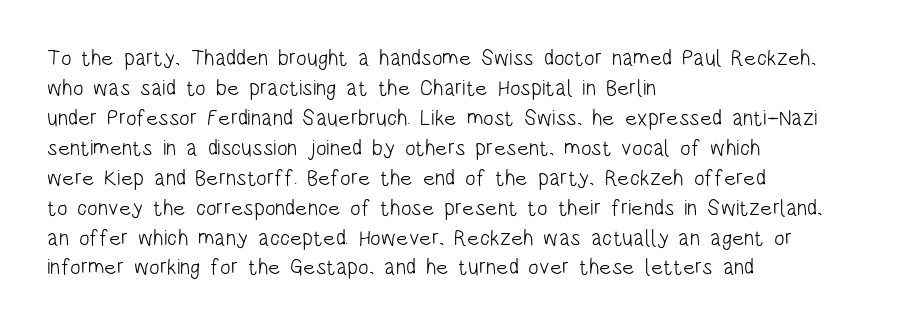
Reading down the column, the eye jumps a familiar distance to each next line. Left-aligned paragraph, ragged on the right. Check under the words: just untouched page. Nope, not italic — everything's standing straight.
